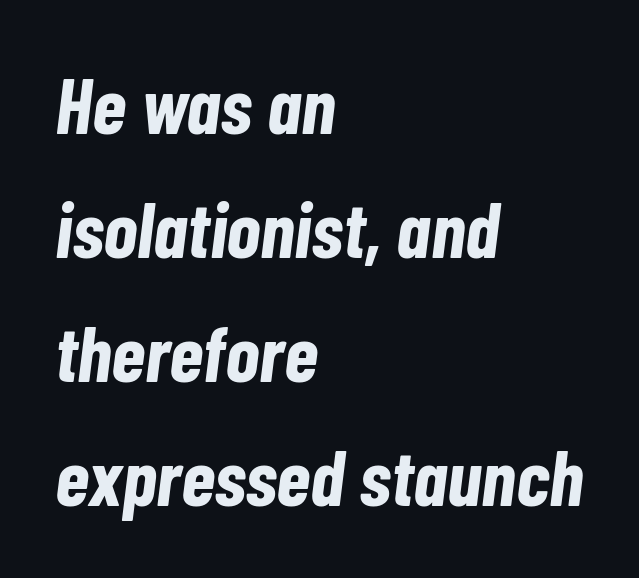
The image shows 79 px bold, condensed type, italic (leaning right); set left-aligned, normal line spacing (1.57x), normal letter spacing, not underlined; low stroke contrast and a medium x-height.
